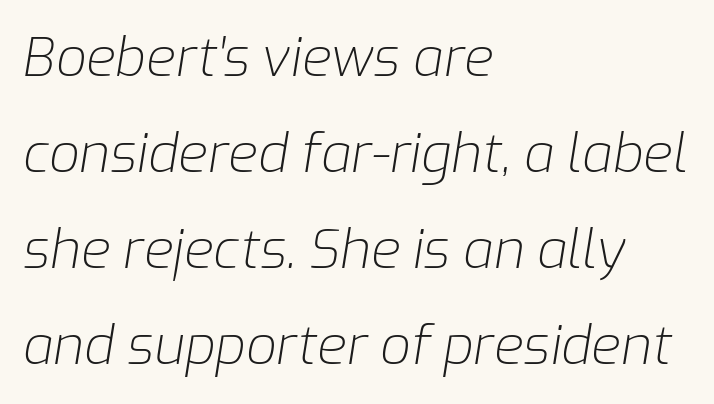
The image shows 54 px light type, italic (leaning right); set left-aligned, line spacing 1.78x, normal letter spacing, not underlined; low stroke contrast and a medium x-height.
